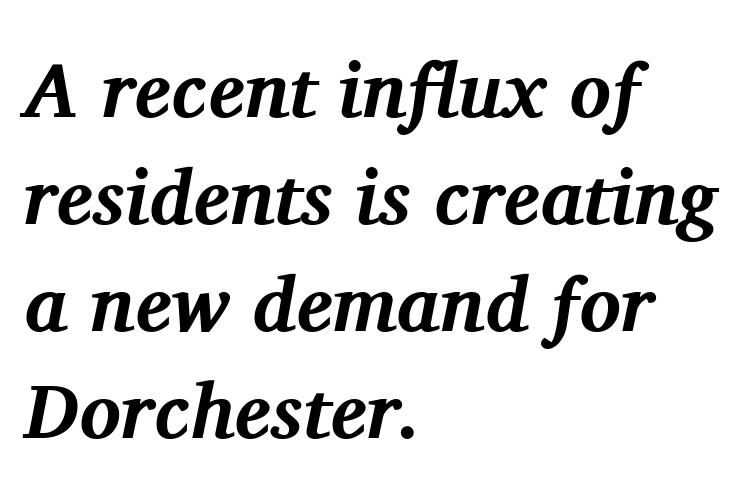
The whole block is typeset with a tilt. The type family on display is of the serif kind. The rendering uses a bold face; every stroke is thick and dark. The line-height multiplier appears to be the usual default. Every row of glyphs begins at an identical x-position on the left.
